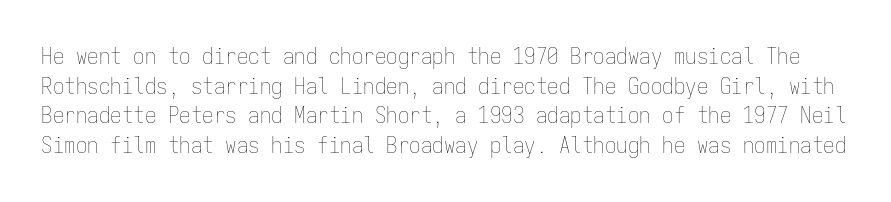
The image shows 23 px text type, upright; set normal line spacing (1.29x), normal letter spacing, not underlined.
